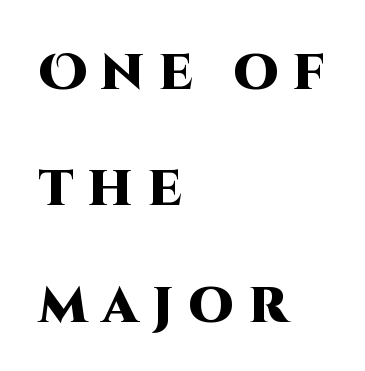
The image shows 50 px heavy sans-serif type, upright; set left-aligned, loose line spacing (2.33x), unusually wide letter spacing (+0.29 em), not underlined; high stroke contrast and a large x-height.
